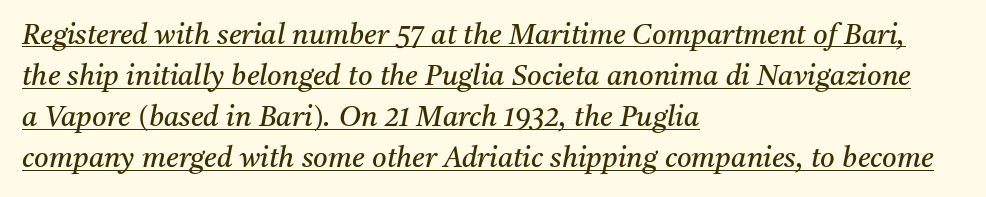
Q: Is the text bold? A: No.
Q: Is the text italic (slanted)? A: Yes, it leans right by about 11 degrees.
Q: Is the typeface a serif or a sans-serif typeface? A: Serif.
Q: Is the text underlined? A: Yes.
Q: How is the paragraph aligned? A: Left-aligned.
Q: Is the spacing between letters normal or unusually wide? A: Normal.
Q: Is the spacing between lines tight, normal or loose? A: Normal.
Q: Width (condensed, normal, or wide)? A: Normal.
Q: Stroke contrast? A: Medium.
Q: x-height? A: Medium.
Q: Monospaced? A: No.
